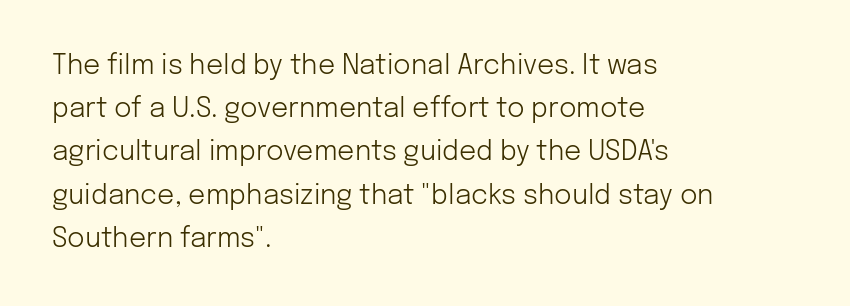
The image shows 27 px text type, upright; set left-aligned, normal line spacing (1.6x), normal letter spacing, not underlined.
